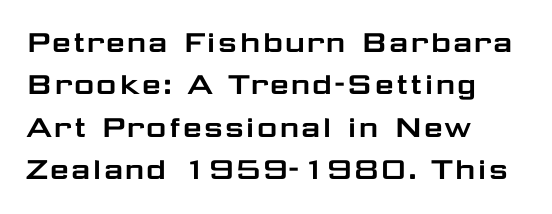
Line beginnings align vertically; line endings do not. The letters advance in unequal steps, a hallmark of proportional type. Tracking here is standard; glyphs follow each other at the usual distance. Font category for this specimen: sans-serif. No word sits above an underline.
